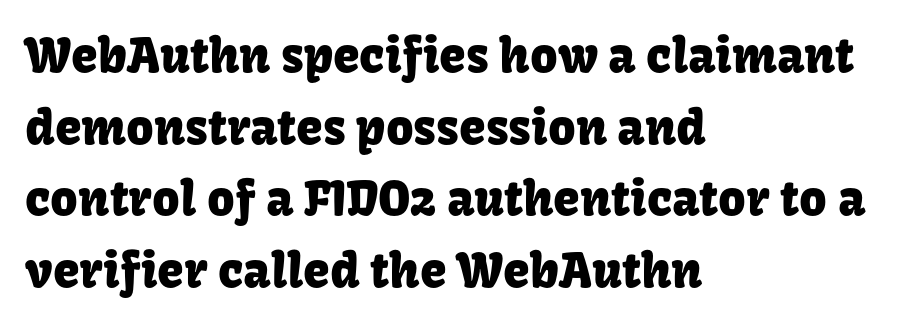
The image shows 48 px sans-serif type, upright; set left-aligned, normal line spacing (1.49x), normal letter spacing, not underlined; low stroke contrast and a medium x-height.
